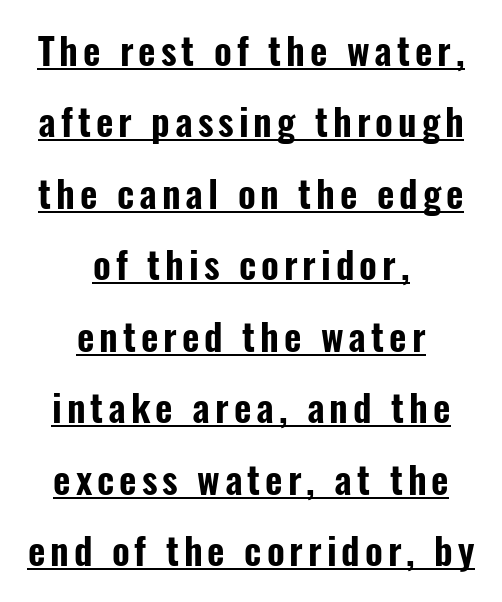
Q: Is the text italic (slanted)? A: No, it is upright.
Q: Is the typeface a serif or a sans-serif typeface? A: Sans-serif.
Q: Is the text underlined? A: Yes.
Q: How is the paragraph aligned? A: Centered.
Q: Width (condensed, normal, or wide)? A: Condensed.
Q: Stroke contrast? A: Low.
Q: x-height? A: Medium.
Q: Monospaced? A: No.
